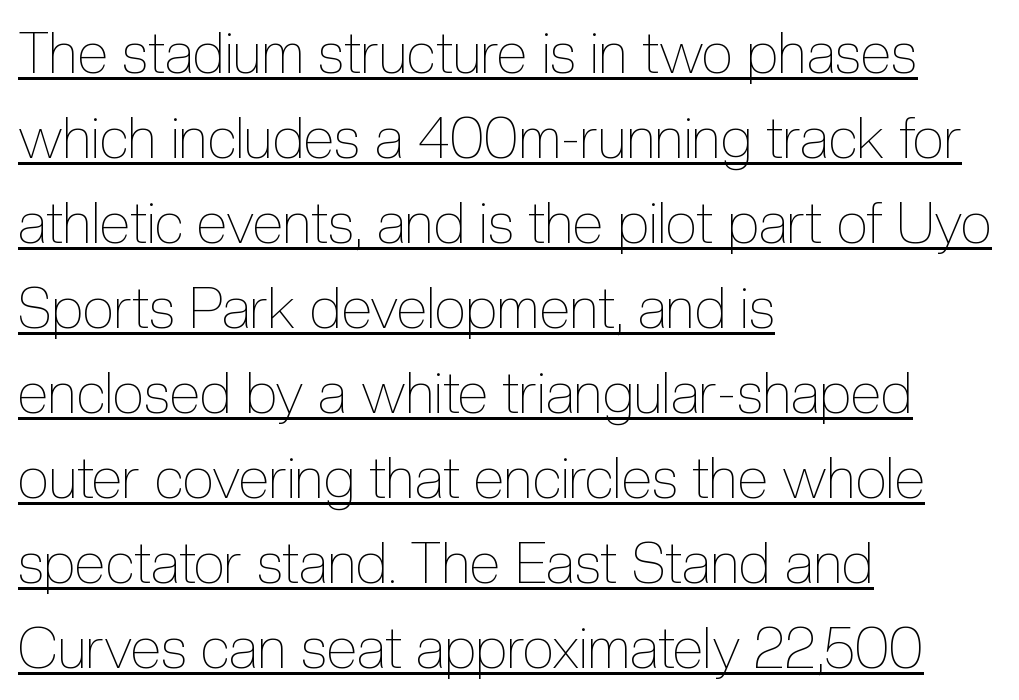
This is not heavy type; no bold has been used. The lines sit at an ordinary, default distance from one another. Spacing verdict: proportional, widths tailored to each character. The lettering stays uniformly vertical, giving the passage a roman look. Casual observation: everything's shoved over to the left.
